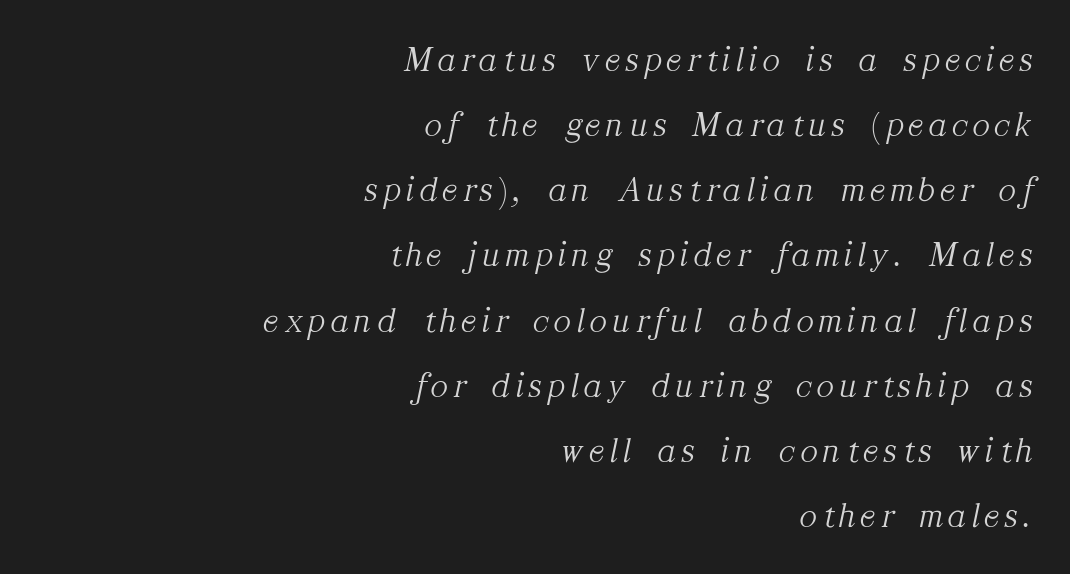
Q: Is the text bold? A: No.
Q: Is the text italic (slanted)? A: Yes, it leans right by about 12 degrees.
Q: Is the typeface a serif or a sans-serif typeface? A: Serif.
Q: Is the text underlined? A: No.
Q: How is the paragraph aligned? A: Right-aligned.
Q: Width (condensed, normal, or wide)? A: Normal.
Q: Stroke contrast? A: Medium.
Q: x-height? A: Medium.
Q: Monospaced? A: No.
